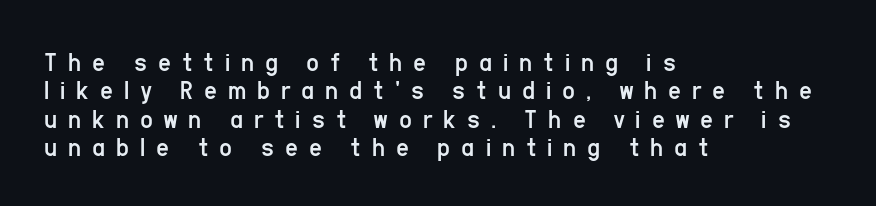
Q: Is the text bold? A: No.
Q: Is the text italic (slanted)? A: No, it is upright.
Q: Is the typeface a serif or a sans-serif typeface? A: Sans-serif.
Q: Is the text underlined? A: No.
Q: How is the paragraph aligned? A: Left-aligned.
Q: Is the spacing between letters normal or unusually wide? A: Unusually wide.
Q: Is the spacing between lines tight, normal or loose? A: Tight.
Q: Width (condensed, normal, or wide)? A: Condensed.
Q: Stroke contrast? A: Low.
Q: x-height? A: Medium.
Q: Monospaced? A: No.
